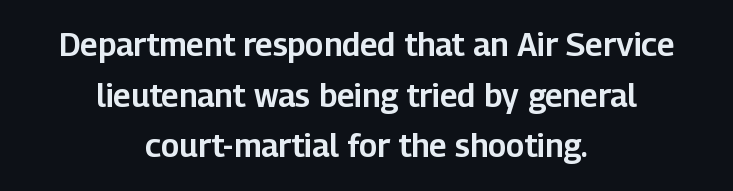
Q: Is the text italic (slanted)? A: No, it is upright.
Q: Is the typeface a serif or a sans-serif typeface? A: Sans-serif.
Q: Is the text underlined? A: No.
Q: How is the paragraph aligned? A: Centered.
Q: Is the spacing between letters normal or unusually wide? A: Normal.
Q: Is the spacing between lines tight, normal or loose? A: Normal.
Q: Width (condensed, normal, or wide)? A: Normal.
Q: Stroke contrast? A: Low.
Q: x-height? A: Medium.
Q: Monospaced? A: No.
